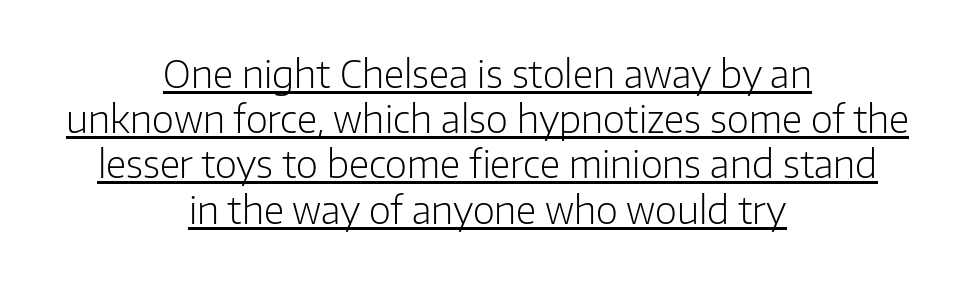
The image shows 38 px light sans-serif type, upright; set centered, line spacing 1.19x, normal letter spacing, underlined; low stroke contrast and a medium x-height.
